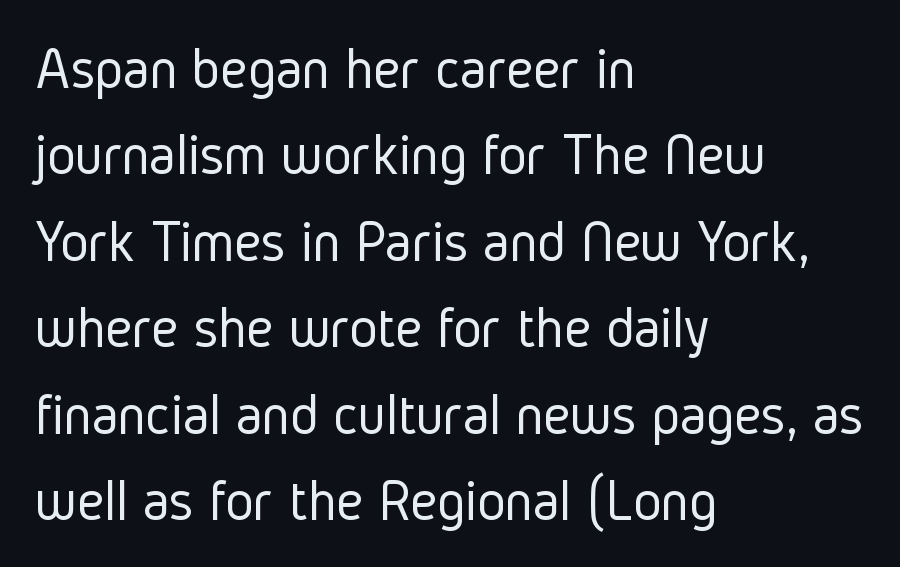
Q: Is the text bold? A: No.
Q: Is the text italic (slanted)? A: No, it is upright.
Q: Is the typeface a serif or a sans-serif typeface? A: Sans-serif.
Q: Is the text underlined? A: No.
Q: How is the paragraph aligned? A: Left-aligned.
Q: Is the spacing between letters normal or unusually wide? A: Normal.
Q: Is the spacing between lines tight, normal or loose? A: Normal.
Q: Width (condensed, normal, or wide)? A: Condensed.
Q: Stroke contrast? A: Low.
Q: x-height? A: Medium.
Q: Monospaced? A: No.
